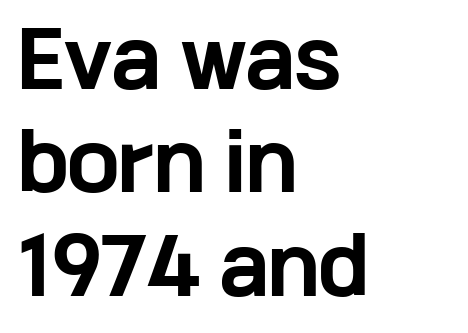
Q: Is the text bold? A: Yes.
Q: Is the text italic (slanted)? A: No, it is upright.
Q: Is the typeface a serif or a sans-serif typeface? A: Sans-serif.
Q: Is the text underlined? A: No.
Q: How is the paragraph aligned? A: Left-aligned.
Q: Is the spacing between letters normal or unusually wide? A: Normal.
Q: Is the spacing between lines tight, normal or loose? A: Normal.
Q: Width (condensed, normal, or wide)? A: Wide.
Q: Stroke contrast? A: Low.
Q: x-height? A: Medium.
Q: Monospaced? A: No.
